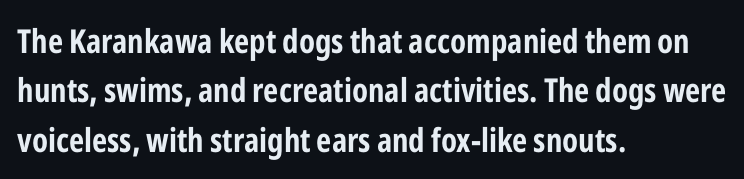
Q: Is the text bold? A: Yes.
Q: Is the text italic (slanted)? A: No, it is upright.
Q: Is the typeface a serif or a sans-serif typeface? A: Sans-serif.
Q: Is the text underlined? A: No.
Q: How is the paragraph aligned? A: Left-aligned.
Q: Is the spacing between letters normal or unusually wide? A: Normal.
Q: Is the spacing between lines tight, normal or loose? A: Normal.
Q: Width (condensed, normal, or wide)? A: Condensed.
Q: Stroke contrast? A: Low.
Q: x-height? A: Medium.
Q: Monospaced? A: No.
